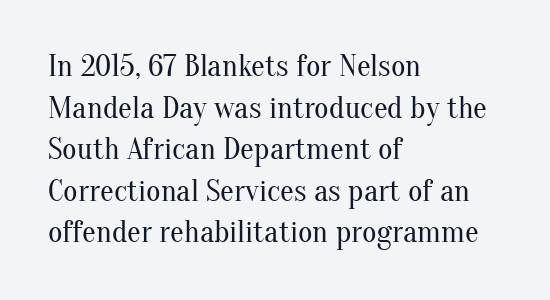
Each new line begins a customary step beneath the previous one. The space directly below the letters is spotless. No chunkiness to these letters — they're not bold. How are the letters spaced? Ordinarily, with no added tracking.
